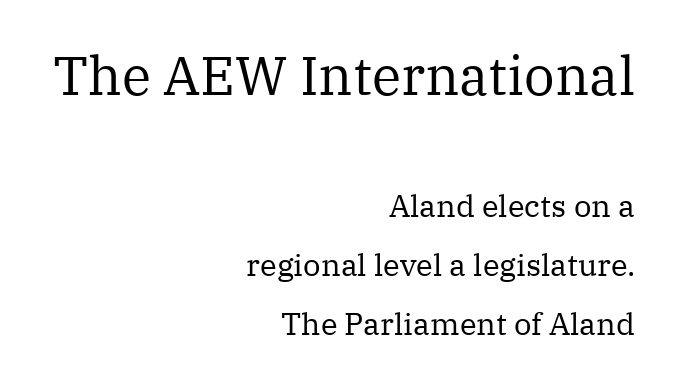
Q: Is the text bold? A: No.
Q: Is the text italic (slanted)? A: No, it is upright.
Q: Is the typeface a serif or a sans-serif typeface? A: Serif.
Q: Is the text underlined? A: No.
Q: How is the paragraph aligned? A: Right-aligned.
Q: Is the spacing between letters normal or unusually wide? A: Normal.
Q: Is the spacing between lines tight, normal or loose? A: Loose.
Q: Which block of text is set in a larger size, the first (top) or the second (bottom)? A: The first (top) one.
Q: Width (condensed, normal, or wide)? A: Normal.
Q: Stroke contrast? A: Medium.
Q: x-height? A: Medium.
Q: Monospaced? A: No.
